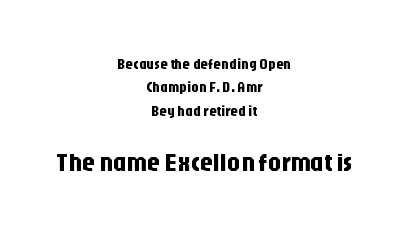
The image shows 26 px text type, upright; set centered, normal line spacing (1.56x), normal letter spacing, not underlined; the second (bottom) block is 1.73x larger.
